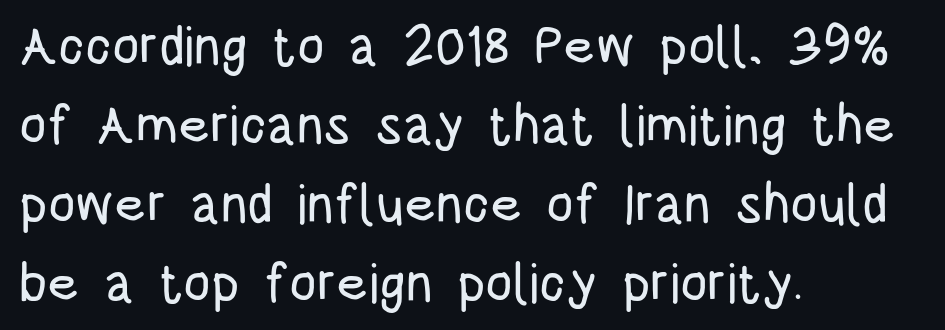
The image shows 54 px condensed sans-serif type, upright; set left-aligned, normal line spacing (1.46x), normal letter spacing, not underlined; low stroke contrast and a large x-height.
